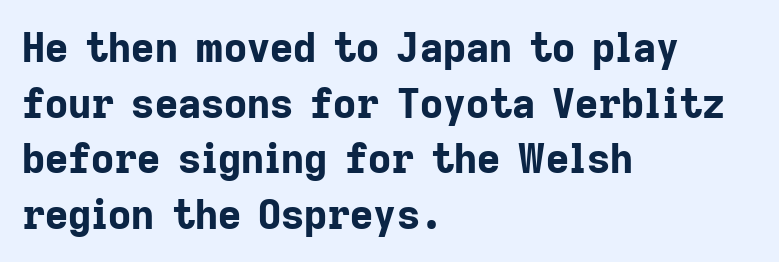
Q: Is the text bold? A: Yes.
Q: Is the text italic (slanted)? A: No, it is upright.
Q: Is the typeface a serif or a sans-serif typeface? A: Sans-serif.
Q: Is the text underlined? A: No.
Q: How is the paragraph aligned? A: Left-aligned.
Q: Is the spacing between letters normal or unusually wide? A: Normal.
Q: Is the spacing between lines tight, normal or loose? A: Normal.
Q: Width (condensed, normal, or wide)? A: Normal.
Q: Stroke contrast? A: Low.
Q: x-height? A: Medium.
Q: Monospaced? A: No.
